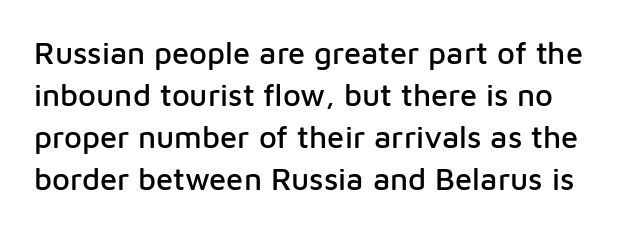
Q: Is the text italic (slanted)? A: No, it is upright.
Q: Is the typeface a serif or a sans-serif typeface? A: Sans-serif.
Q: Is the text underlined? A: No.
Q: Is the spacing between letters normal or unusually wide? A: Normal.
Q: Is the spacing between lines tight, normal or loose? A: Normal.
Q: Width (condensed, normal, or wide)? A: Normal.
Q: Stroke contrast? A: Low.
Q: x-height? A: Medium.
Q: Monospaced? A: No.
